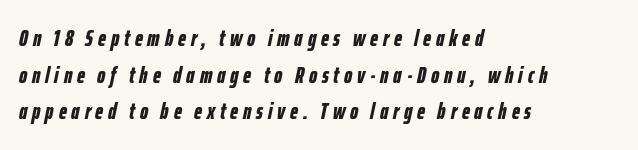
{"italic": "yes", "lean": "right", "slant_degrees": 12, "bold": "yes", "underline": "no", "align": "left", "line_spacing": "normal", "line_spacing_ratio": 1.59, "letter_spacing": "wide", "letter_spacing_em": 0.21, "glyph_px": 23}
